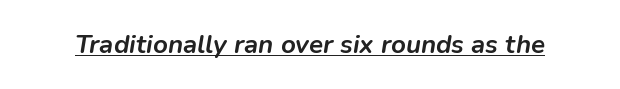
The image shows 26 px bold type, italic (leaning right); set normal letter spacing, underlined.
